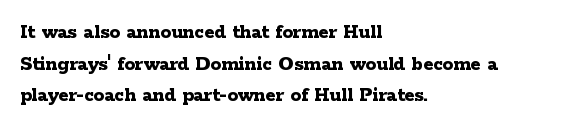
{"italic": "no", "bold": "yes", "underline": "no", "align": "left", "line_spacing": "normal", "line_spacing_ratio": 1.51, "letter_spacing": "normal", "letter_spacing_em": 0.0, "glyph_px": 21}
